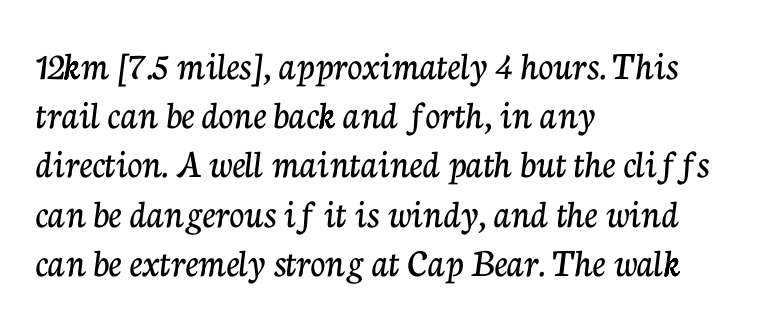
Q: Is the text italic (slanted)? A: Yes.
Q: Is the typeface a serif or a sans-serif typeface? A: Serif.
Q: Is the text underlined? A: No.
Q: How is the paragraph aligned? A: Left-aligned.
Q: Is the spacing between letters normal or unusually wide? A: Normal.
Q: Width (condensed, normal, or wide)? A: Normal.
Q: Stroke contrast? A: Low.
Q: x-height? A: Medium.
Q: Monospaced? A: No.
